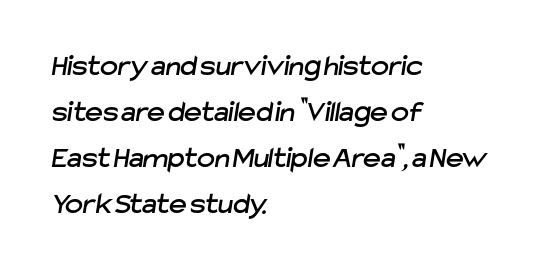
{"serif": "no", "width": "normal", "stroke_contrast": "low", "x_height": "medium", "monospaced": "no", "underline": "no", "align": "left", "line_spacing": "normal", "line_spacing_ratio": 1.53, "letter_spacing": "normal", "letter_spacing_em": 0.0, "glyph_px": 30}
